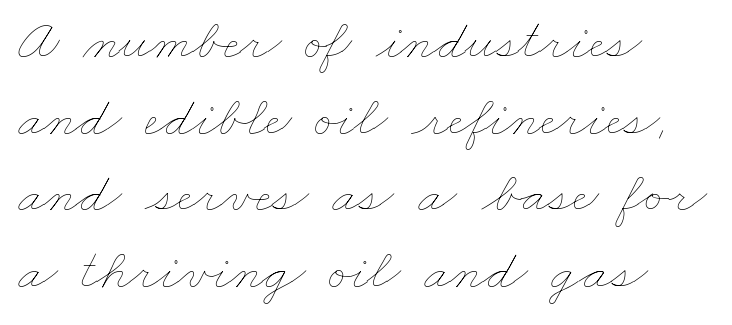
Think of a printed novel: that variable character pitch is what you see here. Compared with a centered layout, this one pins lines to the left instead. Heaviness? Minimal to ordinary, like unemphasized prose. Tracking value appears to be zero — textbook default spacing. The string is rendered with underlining switched off.
